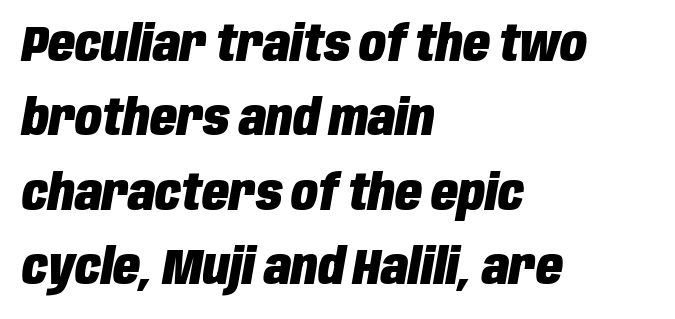
{"italic": "yes", "lean": "right", "slant_degrees": 10, "bold": "yes", "weight": "heavy", "width": "condensed", "stroke_contrast": "low", "x_height": "large", "monospaced": "no", "underline": "no", "align": "left", "line_spacing": "normal", "line_spacing_ratio": 1.52, "letter_spacing": "normal", "letter_spacing_em": 0.0, "glyph_px": 49}
